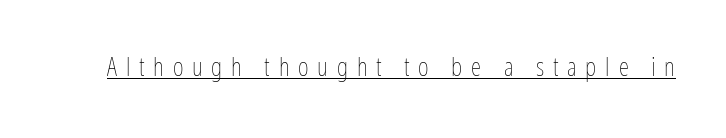
{"italic": "no", "bold": "no", "underline": "yes", "letter_spacing": "wide", "letter_spacing_em": 0.34, "glyph_px": 26}
